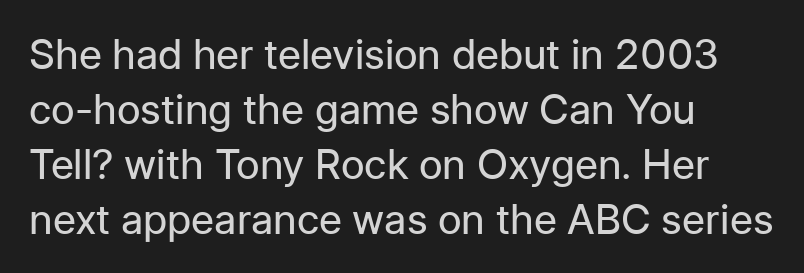
Q: Is the text bold? A: No.
Q: Is the text italic (slanted)? A: No, it is upright.
Q: Is the typeface a serif or a sans-serif typeface? A: Sans-serif.
Q: Is the text underlined? A: No.
Q: How is the paragraph aligned? A: Left-aligned.
Q: Is the spacing between letters normal or unusually wide? A: Normal.
Q: Is the spacing between lines tight, normal or loose? A: Normal.
Q: Width (condensed, normal, or wide)? A: Normal.
Q: Stroke contrast? A: Low.
Q: x-height? A: Medium.
Q: Monospaced? A: No.
